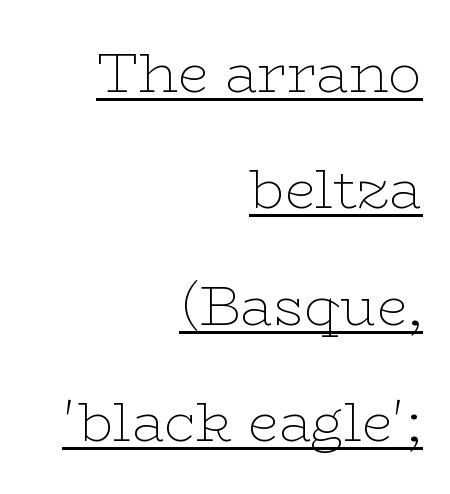
Every stem runs plumb, perpendicular to the baseline. Stroke terminals: seriffed. Compared with typical paragraphs, the rows here are farther apart. You could call the tracking neutral — neither tight nor loose. In CSS terms this would be text-align: right.
